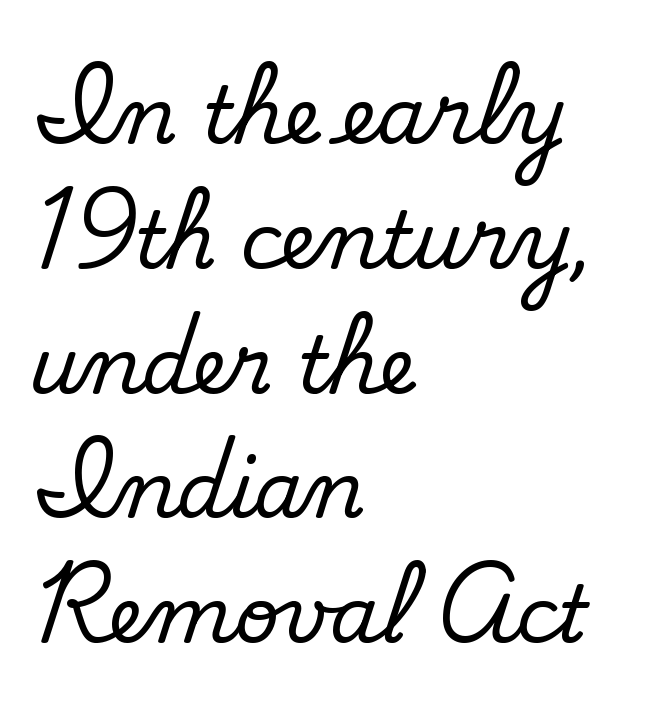
Descenders hang freely into open space. The passage is arranged the way most books set body copy — flush left. Stems and bowls with no extra thickness — not bold. The tracking reads as untouched default to a designer's eye.
